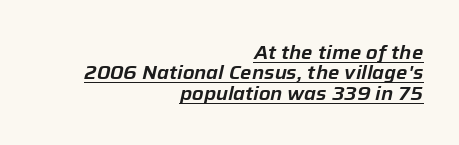
The image shows 20 px text type, italic (leaning right); set right-aligned, tight line spacing (1.02x), normal letter spacing, underlined.
